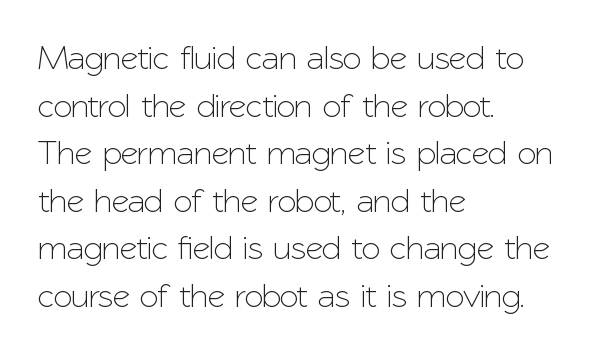
Q: Is the text italic (slanted)? A: No, it is upright.
Q: Is the typeface a serif or a sans-serif typeface? A: Sans-serif.
Q: Is the text underlined? A: No.
Q: How is the paragraph aligned? A: Left-aligned.
Q: Is the spacing between letters normal or unusually wide? A: Normal.
Q: Is the spacing between lines tight, normal or loose? A: Normal.
Q: Width (condensed, normal, or wide)? A: Normal.
Q: Stroke contrast? A: Low.
Q: x-height? A: Medium.
Q: Monospaced? A: No.
